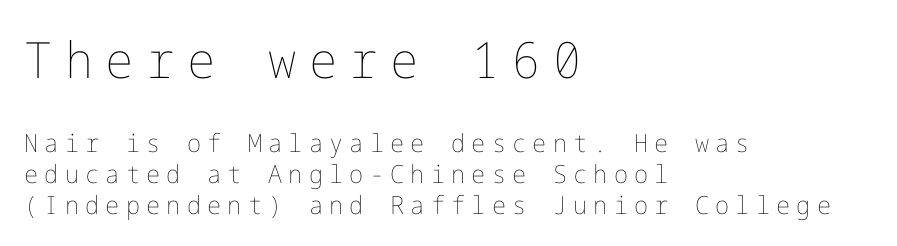
The image shows 50 px thin type, upright; set left-aligned, line spacing 1.23x, unusually wide letter spacing (+0.25 em), not underlined; the first (top) block is 2.0x larger; low stroke contrast and a medium x-height.
